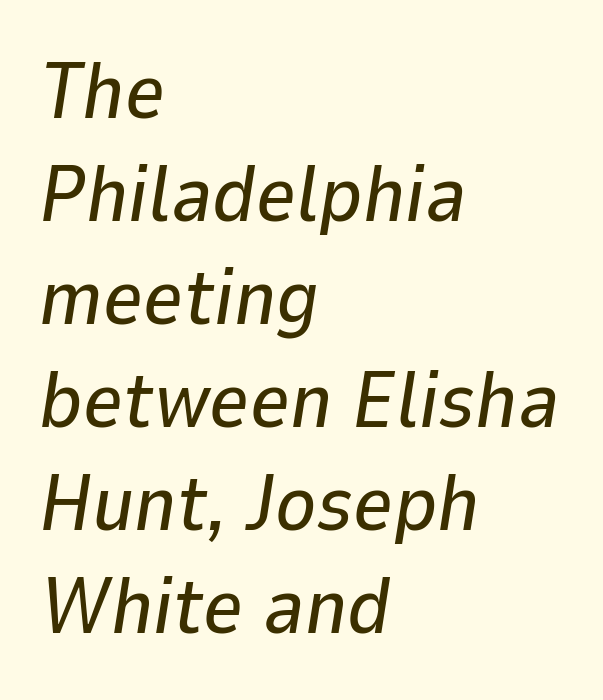
Vertically, the passage feels balanced, rows spaced as you'd expect. Characters follow at the spacing the type designer built in. The string is rendered with underlining switched off. This sample uses an oblique cut, with every glyph tilted off the vertical.
